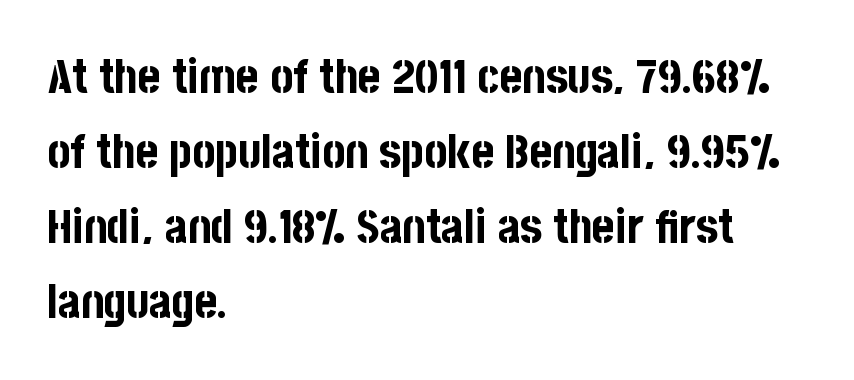
The image shows 48 px bold, condensed sans-serif type, upright; set left-aligned, normal line spacing (1.56x), normal letter spacing, not underlined; low stroke contrast and a large x-height.
